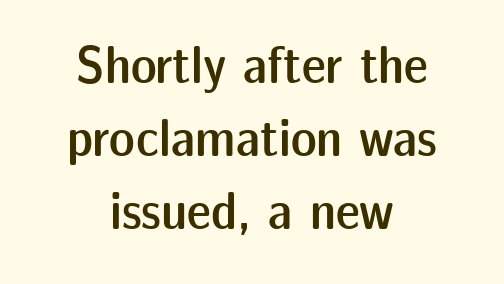
The image shows 54 px semibold sans-serif type, upright; set centered, normal line spacing (1.35x), normal letter spacing, not underlined; low stroke contrast and a medium x-height.
